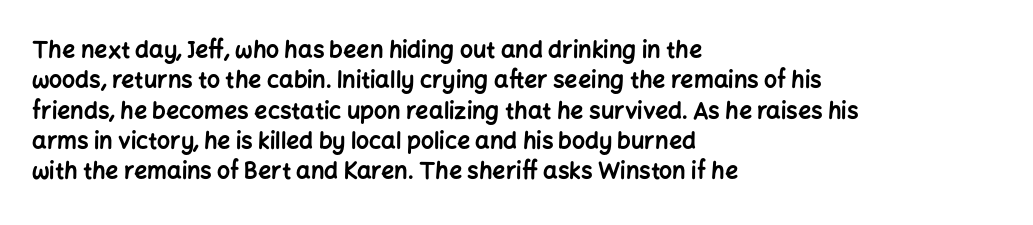
The image shows 23 px bold type, upright; set left-aligned, normal line spacing (1.32x), normal letter spacing, not underlined.
